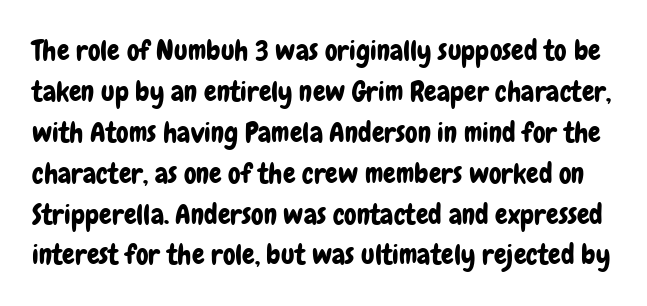
The image shows 28 px condensed sans-serif type, upright; set normal line spacing (1.46x), normal letter spacing, not underlined; low stroke contrast and a medium x-height.
